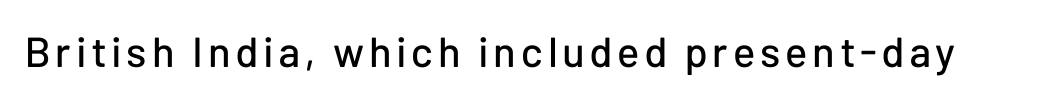
The image shows 42 px sans-serif type, upright; set not underlined; low stroke contrast and a medium x-height.
